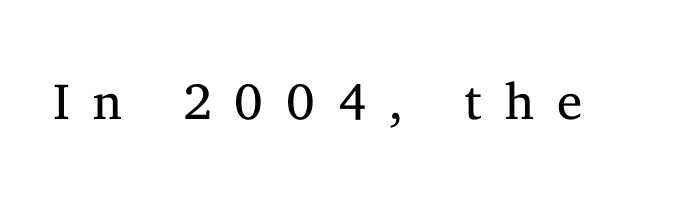
The image shows 51 px regular-weight serif type, upright; set unusually wide letter spacing (+0.45 em), not underlined; medium stroke contrast and a medium x-height.
